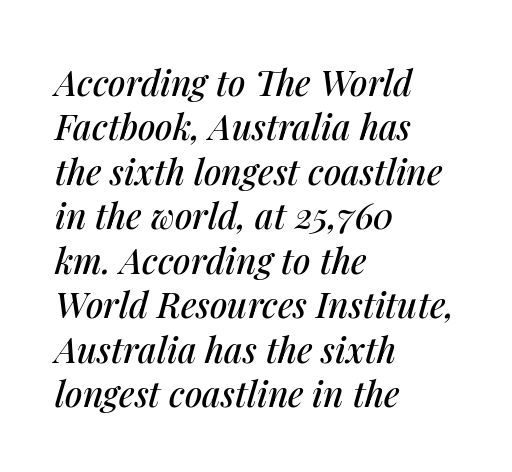
The image shows 35 px text type, italic (leaning right); set left-aligned, normal line spacing (1.27x), normal letter spacing, not underlined; medium stroke contrast and a medium x-height.
